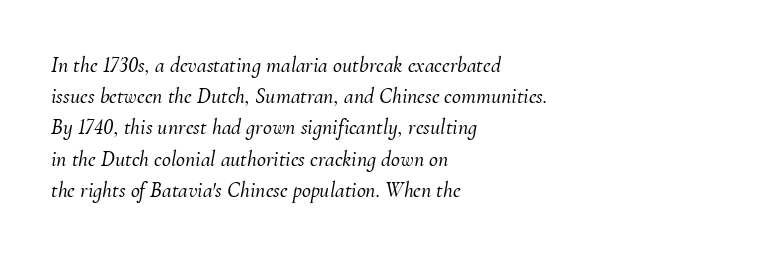
Compared with a centered layout, this one pins lines to the left instead. Nothing unusual about the tracking: characters are spaced as the font intends. Type without underlining. When letters slant like this, we call the style italic. Horizontal bands of white between lines are of average thickness.
